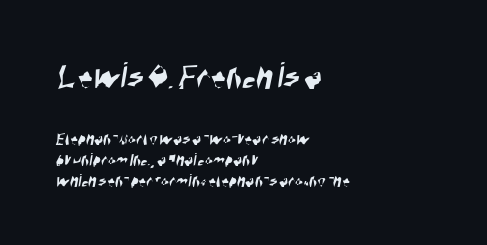
The image shows 38 px condensed sans-serif type; set left-aligned, tight line spacing (1.11x), normal letter spacing, not underlined; the first (top) block is 2.0x larger; high stroke contrast and a large x-height.
